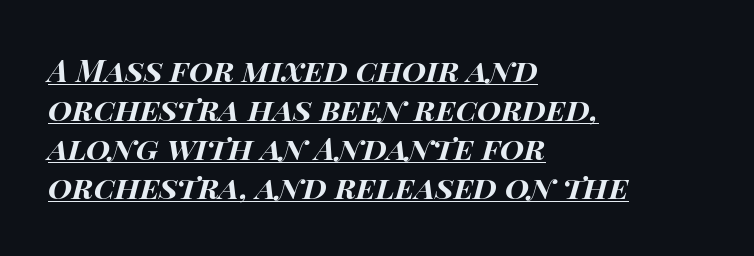
The image shows 31 px bold, wide type, italic (leaning right); set left-aligned, normal line spacing (1.26x), normal letter spacing, underlined; high stroke contrast and a large x-height.
